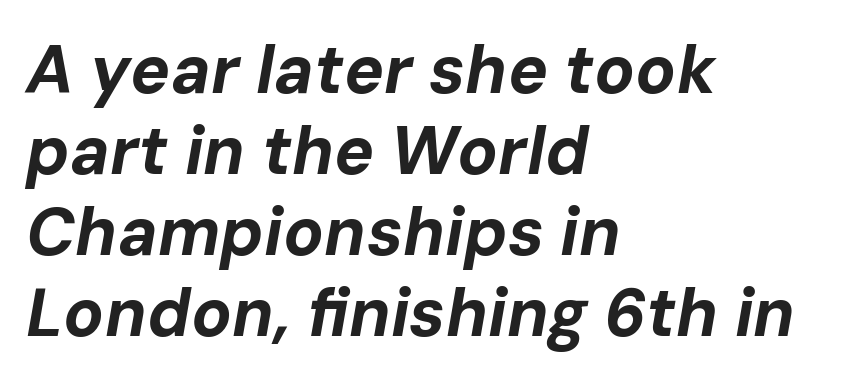
{"italic": "yes", "lean": "right", "slant_degrees": 10, "bold": "yes", "weight": "bold", "width": "normal", "stroke_contrast": "low", "x_height": "medium", "monospaced": "no", "underline": "no", "align": "left", "line_spacing_ratio": 1.21, "letter_spacing": "normal", "letter_spacing_em": 0.0, "glyph_px": 67}
